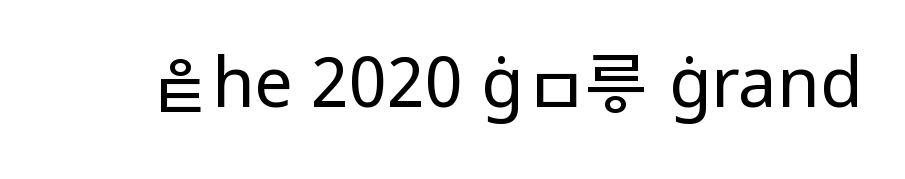
{"serif": "no", "italic": "no", "bold": "no", "weight": "regular", "width": "normal", "stroke_contrast": "low", "x_height": "medium", "monospaced": "no", "underline": "no", "letter_spacing": "normal", "letter_spacing_em": 0.0, "glyph_px": 69}
